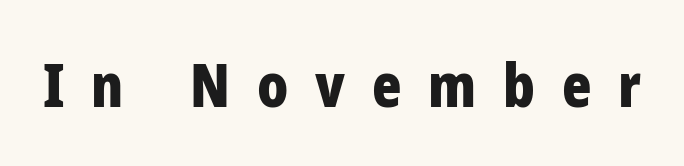
{"serif": "no", "italic": "no", "bold": "yes", "weight": "bold", "width": "condensed", "stroke_contrast": "low", "x_height": "medium", "monospaced": "no", "underline": "no", "letter_spacing": "wide", "letter_spacing_em": 0.44, "glyph_px": 61}
